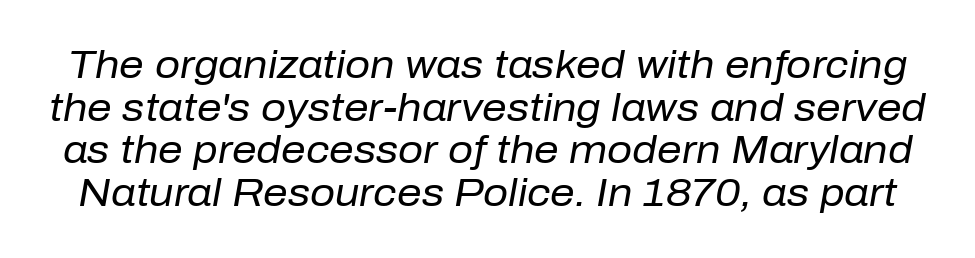
Designer's note — italics engaged. Compared with typical body copy, the letter spacing here is the same. Character widths vary here, with narrow letters taking less room than wide ones. Weight class: somewhere from thin through regular. The passage shown stacks its lines with hardly any gap. The area under the type is left untouched.
